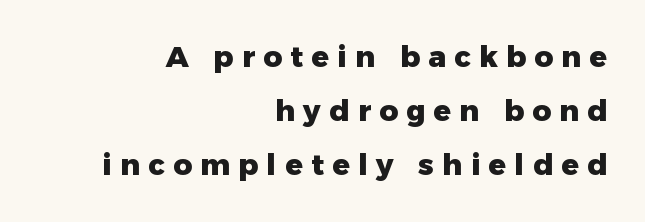
The image shows 29 px heavy sans-serif type, upright; set right-aligned, line spacing 1.87x, unusually wide letter spacing (+0.29 em), not underlined; low stroke contrast and a medium x-height.
